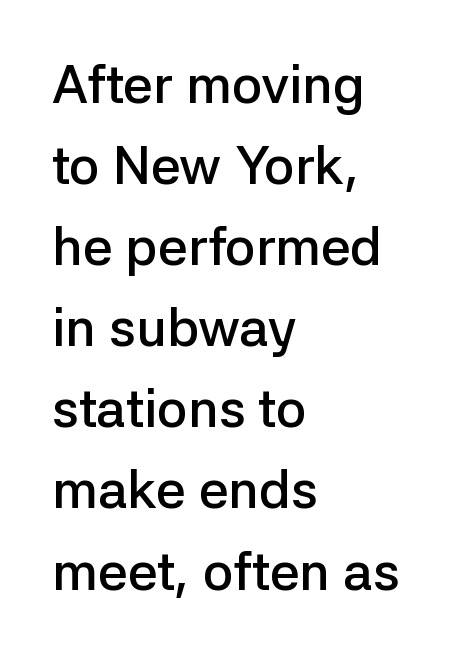
Q: Is the text bold? A: Semi-bold.
Q: Is the text italic (slanted)? A: No, it is upright.
Q: Is the typeface a serif or a sans-serif typeface? A: Sans-serif.
Q: Is the text underlined? A: No.
Q: How is the paragraph aligned? A: Left-aligned.
Q: Is the spacing between letters normal or unusually wide? A: Normal.
Q: Is the spacing between lines tight, normal or loose? A: Normal.
Q: Width (condensed, normal, or wide)? A: Normal.
Q: Stroke contrast? A: Low.
Q: x-height? A: Medium.
Q: Monospaced? A: No.
